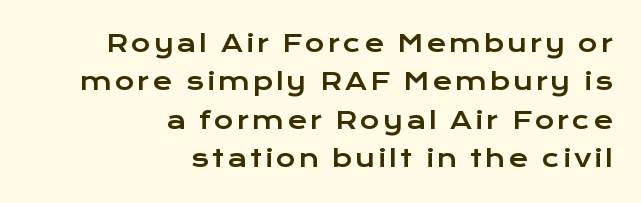
Notice how the passage keeps a crisp vertical edge on the right only. Any mark beneath the type? The region is blank. Posture: upright roman. A normal amount of white space separates one row of letters from the next.
